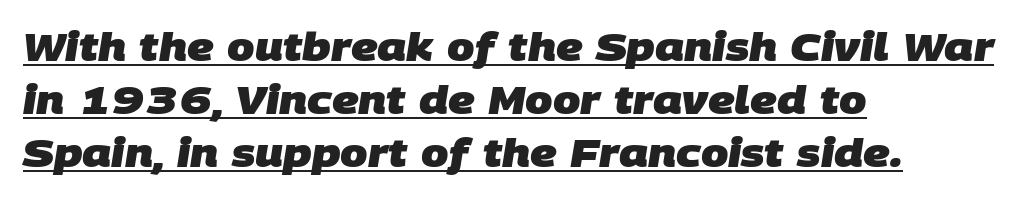
{"serif": "no", "bold": "yes", "weight": "heavy", "width": "normal", "stroke_contrast": "low", "x_height": "large", "monospaced": "no", "underline": "yes", "align": "left", "line_spacing": "normal", "line_spacing_ratio": 1.36, "letter_spacing": "normal", "letter_spacing_em": 0.0, "glyph_px": 39}
